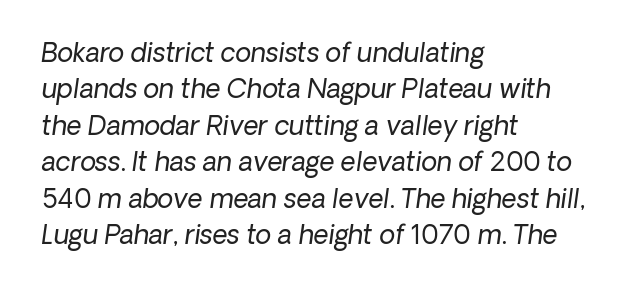
The glyphs are unaccompanied by any horizontal stroke below them. Letters have the restrained weight of plain body copy at most. In CSS terms this would be text-align: left. Regular leading.
